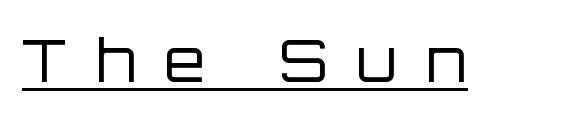
The image shows 59 px regular-weight sans-serif type, upright; set unusually wide letter spacing (+0.49 em), underlined; low stroke contrast and a large x-height.
